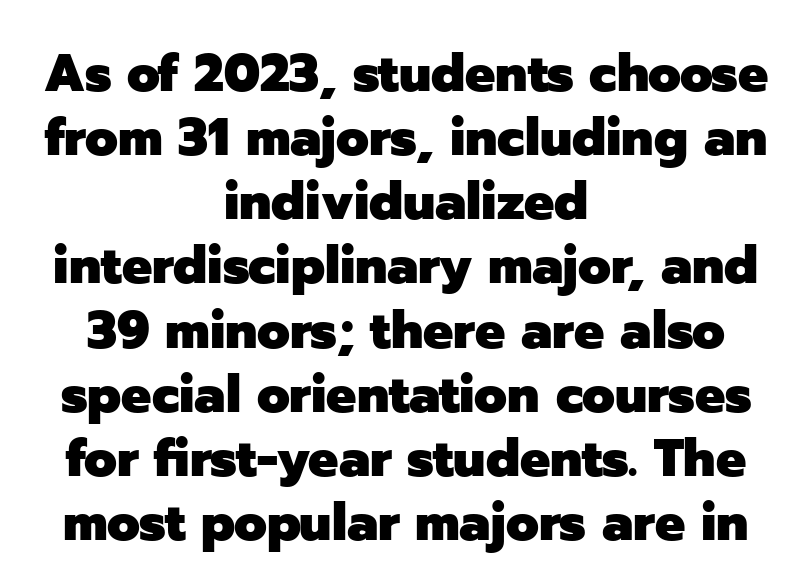
Q: Is the text bold? A: Yes.
Q: Is the text italic (slanted)? A: No, it is upright.
Q: Is the typeface a serif or a sans-serif typeface? A: Sans-serif.
Q: Is the text underlined? A: No.
Q: How is the paragraph aligned? A: Centered.
Q: Is the spacing between letters normal or unusually wide? A: Normal.
Q: Width (condensed, normal, or wide)? A: Normal.
Q: Stroke contrast? A: Low.
Q: x-height? A: Medium.
Q: Monospaced? A: No.
